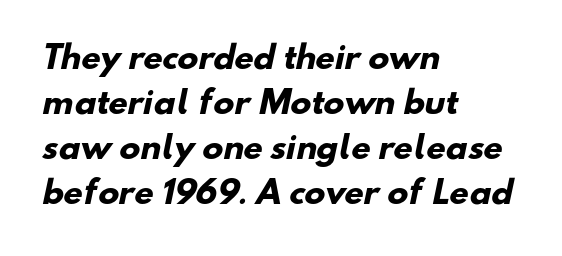
{"serif": "no", "bold": "yes", "weight": "heavy", "width": "normal", "stroke_contrast": "low", "x_height": "small", "monospaced": "no", "underline": "no", "align": "left", "line_spacing": "normal", "line_spacing_ratio": 1.45, "letter_spacing": "normal", "letter_spacing_em": 0.0, "glyph_px": 31}
